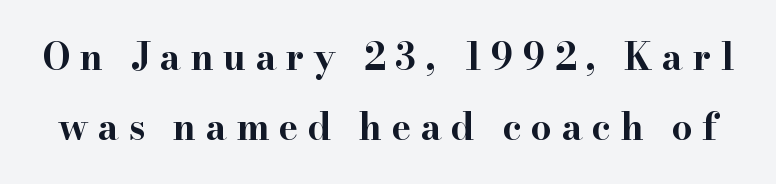
The image shows 37 px bold, wide serif type, upright; set loose line spacing (1.9x), unusually wide letter spacing (+0.25 em), not underlined; high stroke contrast and a small x-height.
